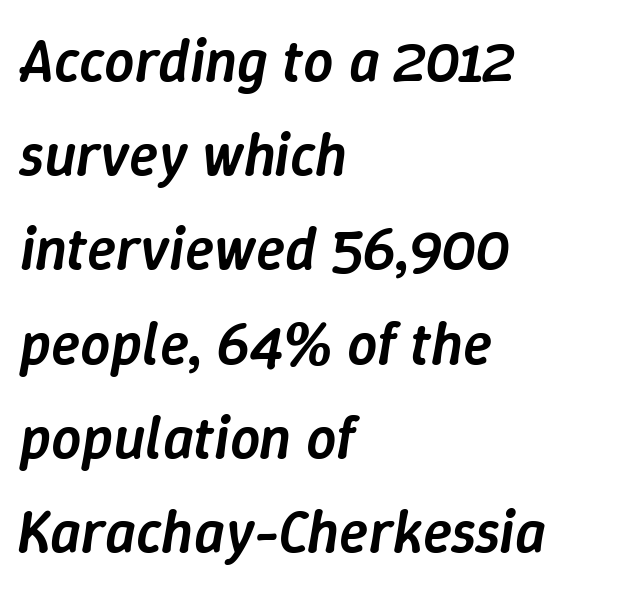
This rendering leaves character spacing at its baseline value. The specimen reads as italic at a glance. One-word summary of the alignment: left. Is there much room between lines? A standard amount, neither cramped nor airy. A somewhat darkened texture: the type is semibold rather than bold. Descender tails drop into unmarked territory.
